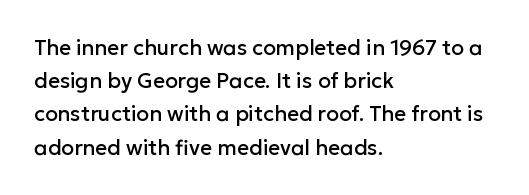
The tracking reads as untouched default to a designer's eye. Anything drawn beneath the words? Only blank space. Leading: standard. The lettering holds an erect, upright posture throughout.
